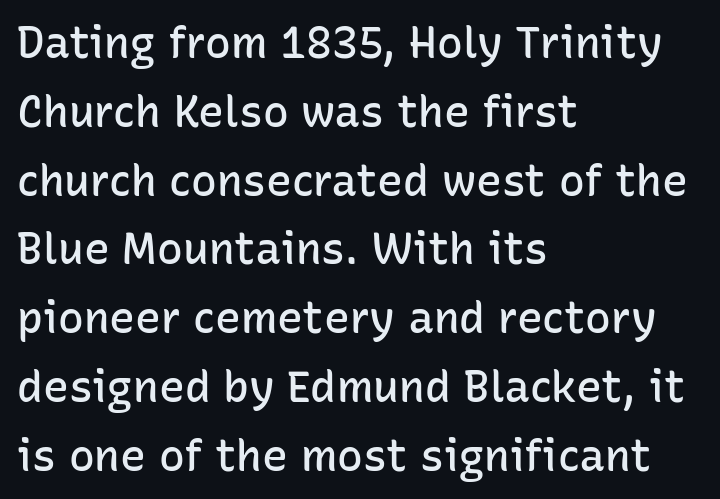
Q: Is the text bold? A: Semi-bold.
Q: Is the text italic (slanted)? A: No, it is upright.
Q: Is the typeface a serif or a sans-serif typeface? A: Sans-serif.
Q: Is the text underlined? A: No.
Q: How is the paragraph aligned? A: Left-aligned.
Q: Is the spacing between letters normal or unusually wide? A: Normal.
Q: Is the spacing between lines tight, normal or loose? A: Normal.
Q: Width (condensed, normal, or wide)? A: Normal.
Q: Stroke contrast? A: Low.
Q: x-height? A: Medium.
Q: Monospaced? A: No.
